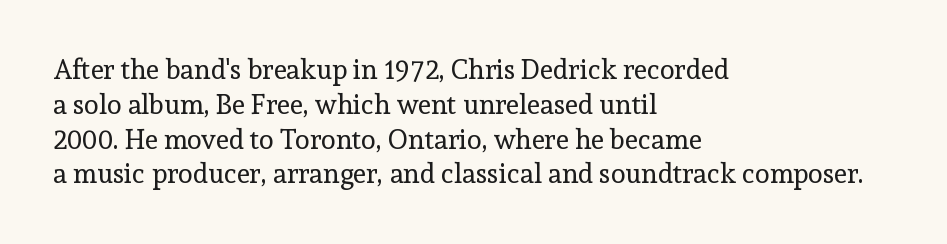
The image shows 27 px text type, upright; set left-aligned, normal line spacing (1.29x), normal letter spacing, not underlined.
